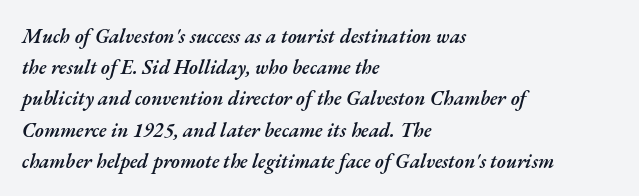
Q: Is the text bold? A: Semi-bold.
Q: Is the text italic (slanted)? A: Yes, it leans right by about 17 degrees.
Q: Is the text underlined? A: No.
Q: How is the paragraph aligned? A: Left-aligned.
Q: Is the spacing between letters normal or unusually wide? A: Normal.
Q: Is the spacing between lines tight, normal or loose? A: Normal.
